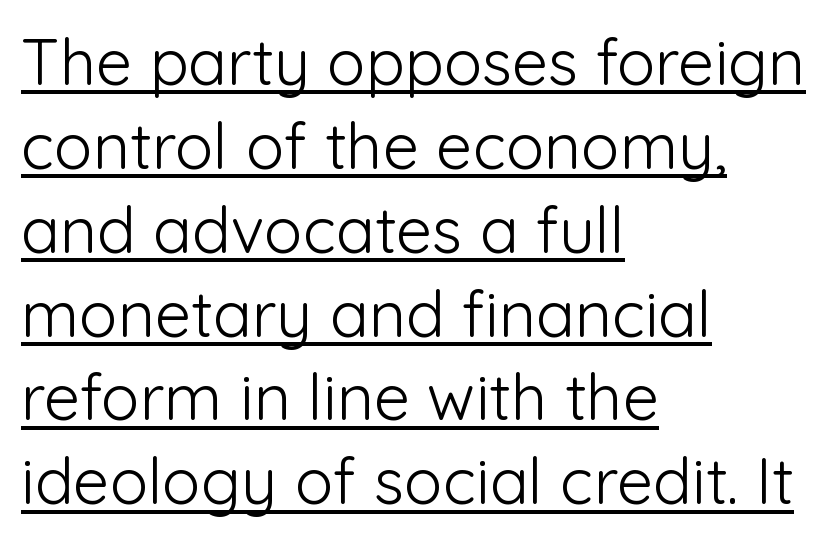
The image shows 64 px light sans-serif type, upright; set left-aligned, normal line spacing (1.31x), normal letter spacing, underlined; low stroke contrast and a medium x-height.
